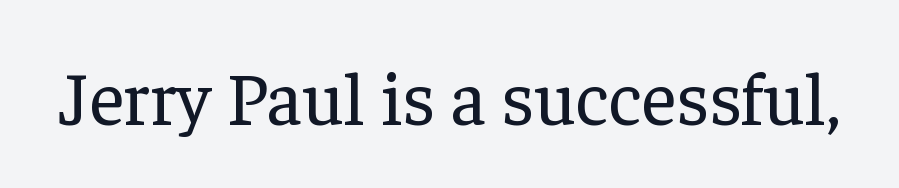
Q: Is the text bold? A: No.
Q: Is the text italic (slanted)? A: No, it is upright.
Q: Is the typeface a serif or a sans-serif typeface? A: Serif.
Q: Is the text underlined? A: No.
Q: Is the spacing between letters normal or unusually wide? A: Normal.
Q: Width (condensed, normal, or wide)? A: Normal.
Q: Stroke contrast? A: Low.
Q: x-height? A: Medium.
Q: Monospaced? A: No.
